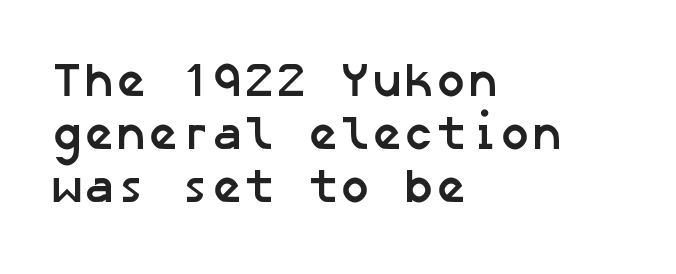
The line texture is even and compact thanks to regular tracking. The rendering shows plain stroke endings on the letterforms — a sans-serif design. Successive baselines arrive quickly, one right under another. Honestly, there is no underline to notice here at all. One-word summary of the alignment: left.
